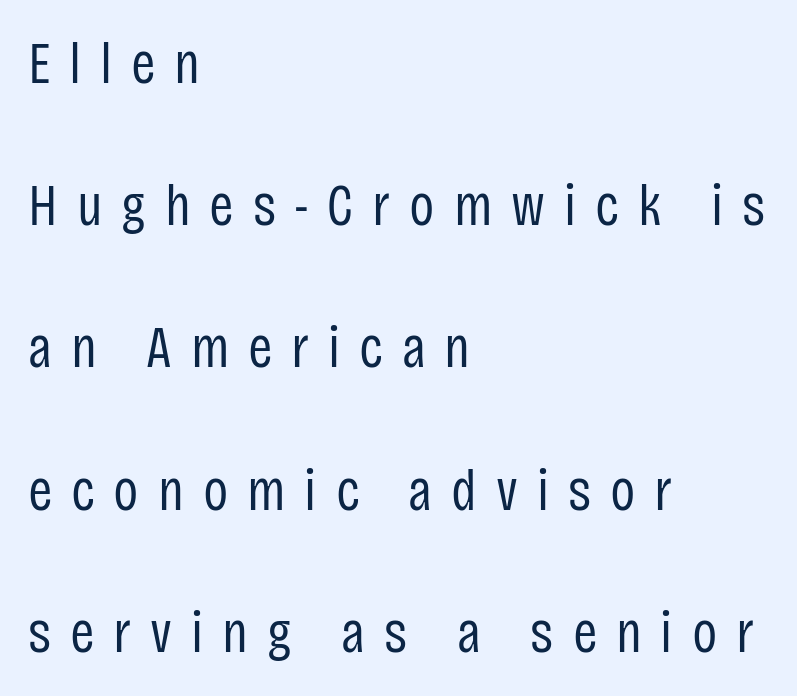
Q: Is the text bold? A: No.
Q: Is the text italic (slanted)? A: No, it is upright.
Q: Is the typeface a serif or a sans-serif typeface? A: Sans-serif.
Q: Is the text underlined? A: No.
Q: How is the paragraph aligned? A: Left-aligned.
Q: Is the spacing between letters normal or unusually wide? A: Unusually wide.
Q: Is the spacing between lines tight, normal or loose? A: Loose.
Q: Width (condensed, normal, or wide)? A: Condensed.
Q: Stroke contrast? A: Low.
Q: x-height? A: Large.
Q: Monospaced? A: No.
